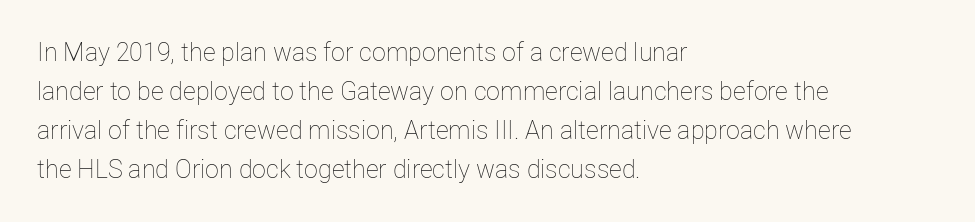
{"italic": "no", "bold": "no", "underline": "no", "align": "left", "line_spacing": "normal", "line_spacing_ratio": 1.56, "letter_spacing": "normal", "letter_spacing_em": 0.0, "glyph_px": 25}
